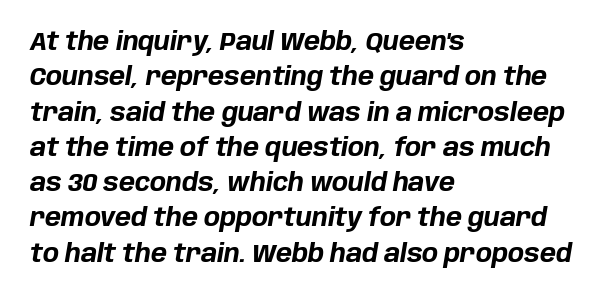
Q: Is the text bold? A: Yes.
Q: Is the text italic (slanted)? A: Yes, it leans right by about 10 degrees.
Q: Is the text underlined? A: No.
Q: How is the paragraph aligned? A: Left-aligned.
Q: Is the spacing between letters normal or unusually wide? A: Normal.
Q: Is the spacing between lines tight, normal or loose? A: Normal.
